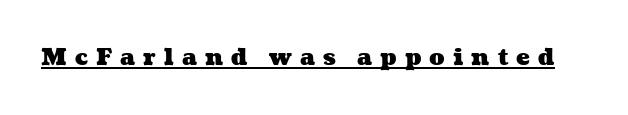
The image shows 23 px bold type; set unusually wide letter spacing (+0.35 em), underlined.
